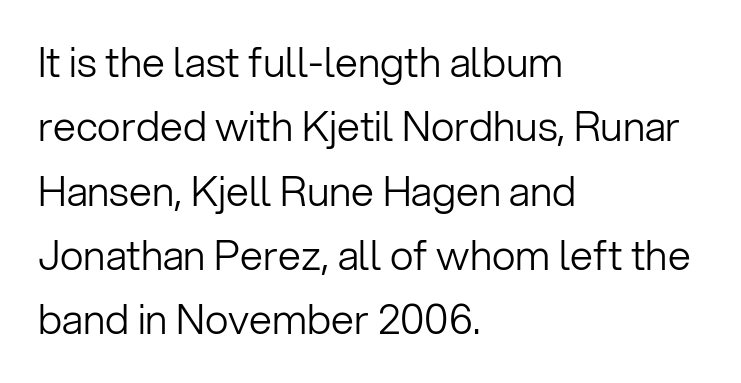
If you drew a line through each stem, it would be perfectly vertical. Examine the stroke ends and you'll find no serifs. Type without underlining. Counters stay open thanks to moderate or lighter strokes. Line starts are locked; line ends wander.
